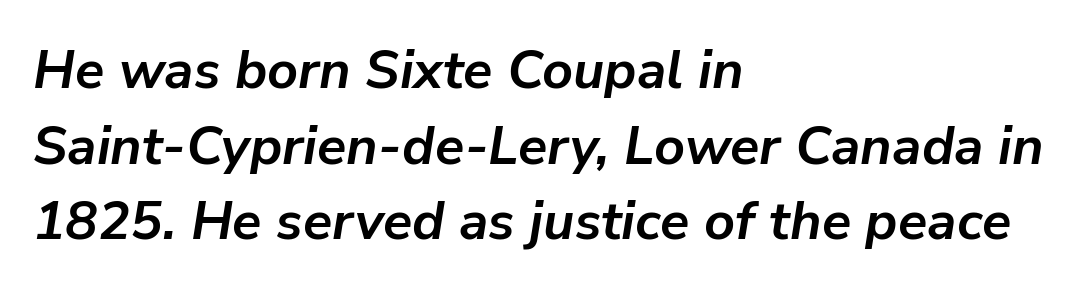
Look at the tracking — it's just the regular setting, nothing added. Pretty heavy lettering here — definitely bold. Underlining? Definitely not there. A classic flush-left, rag-right setting is used for this passage. Italic? Definitely — the glyphs are oblique. The line-height multiplier appears to be the usual default.
